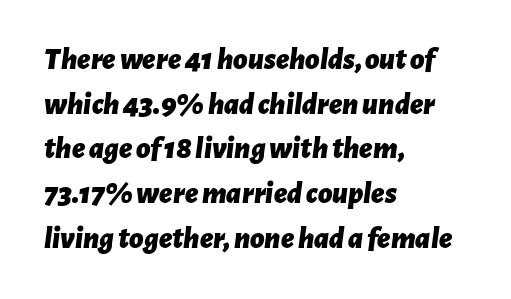
Q: Is the text bold? A: Yes.
Q: Is the text italic (slanted)? A: Yes, it leans right by about 7 degrees.
Q: Is the text underlined? A: No.
Q: How is the paragraph aligned? A: Left-aligned.
Q: Is the spacing between letters normal or unusually wide? A: Normal.
Q: Is the spacing between lines tight, normal or loose? A: Normal.
Q: Width (condensed, normal, or wide)? A: Normal.
Q: Stroke contrast? A: Low.
Q: x-height? A: Medium.
Q: Monospaced? A: No.
